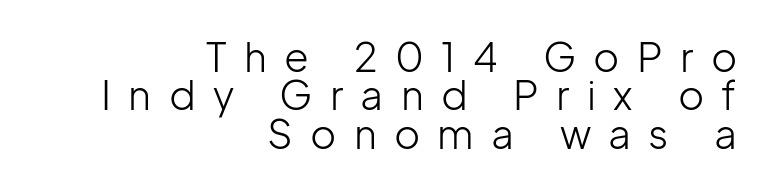
The face looks like a standard text weight, possibly lighter. These lines were composed using upright roman letters. If you drew a ruler down the right edge, every line would touch it. A typesetter would call this heavily tracked-out type.
